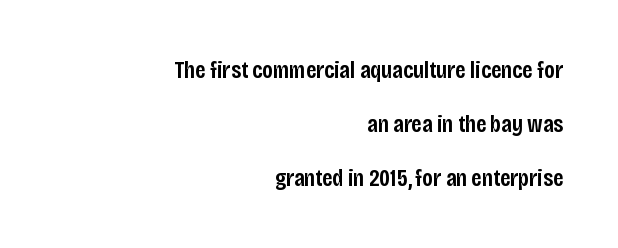
The image shows 24 px text type, upright; set right-aligned, loose line spacing (2.24x), normal letter spacing, not underlined.
